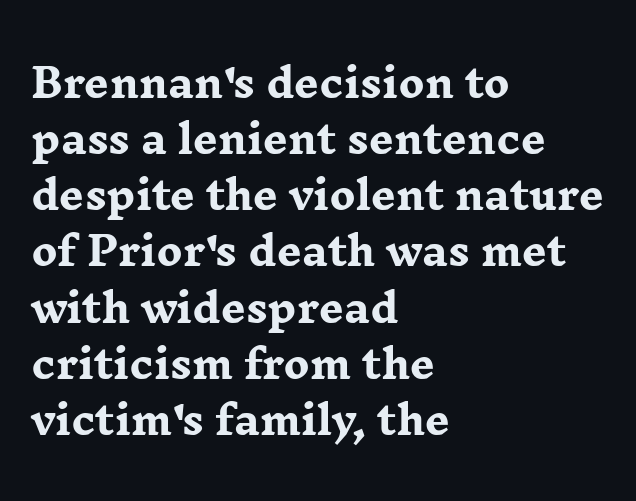
{"serif": "yes", "italic": "no", "bold": "yes", "weight": "heavy", "width": "wide", "stroke_contrast": "low", "x_height": "medium", "monospaced": "no", "underline": "no", "align": "left", "line_spacing": "normal", "line_spacing_ratio": 1.44, "letter_spacing": "normal", "letter_spacing_em": 0.0, "glyph_px": 39}
